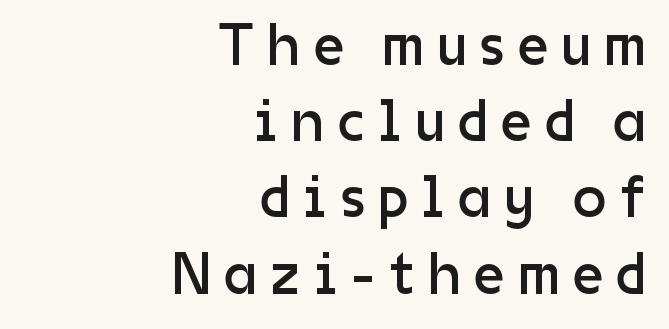
The passage shown is not underscored anywhere. Classification — sans serif. The compositor pushed each line to the right boundary. The rendering inserts visible extra space after every character. A quiet, ordinary-to-light weight characterises the typeface. Style check: upright.
